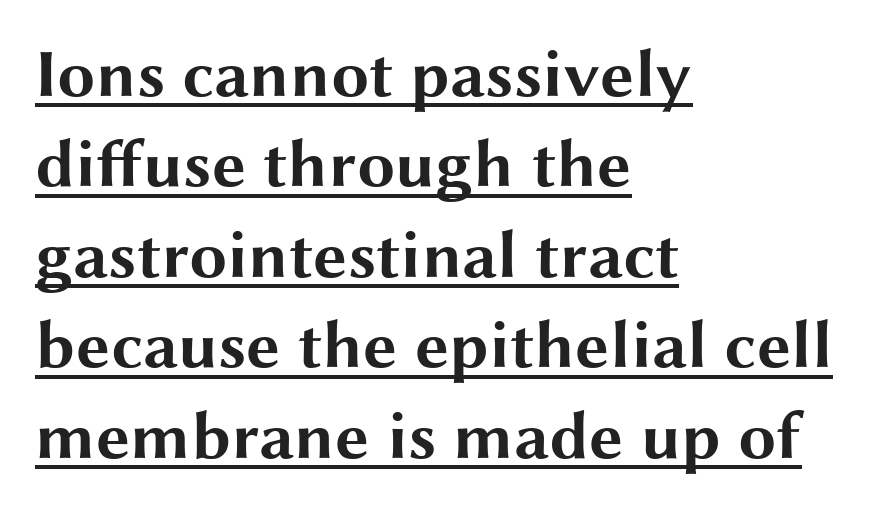
{"serif": "no", "italic": "no", "bold": "yes", "weight": "bold", "width": "wide", "stroke_contrast": "medium", "x_height": "medium", "monospaced": "no", "underline": "yes", "align": "left", "line_spacing": "normal", "line_spacing_ratio": 1.33, "letter_spacing": "normal", "letter_spacing_em": 0.0, "glyph_px": 68}
